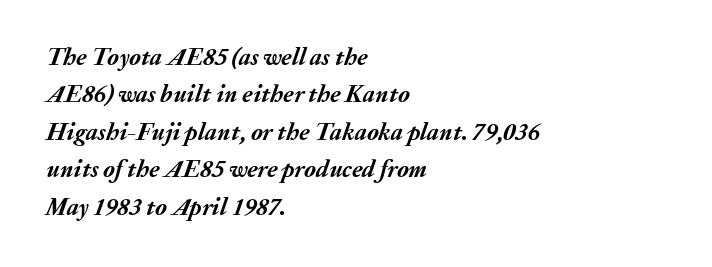
The passage shown is emphatically bold. Glance below the letters and you will spot only blank space. Nothing unusual about the tracking: characters are spaced as the font intends. Caption: multi-line text, flush left, ragged right. Would a proofreader flag this as italicized? Yes. This sample keeps an unexceptional amount of space between lines.
